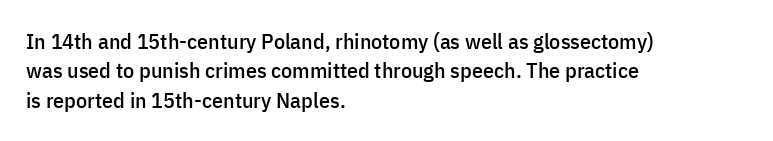
Glyph-to-glyph distance matches everyday printed text. If you drew a ruler down the left edge, every line would touch it. The letters stand upright; this is a roman face. No word sits above an underline. The line-height multiplier appears to be the usual default.
